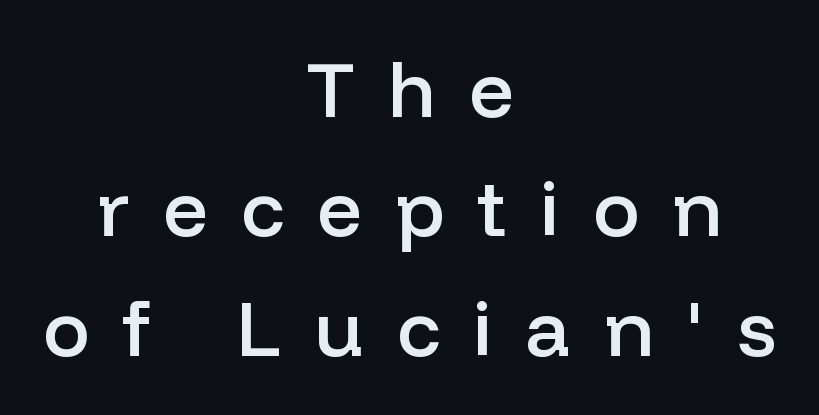
The image shows 78 px semibold sans-serif type, upright; set centered, normal line spacing (1.53x), unusually wide letter spacing (+0.43 em), not underlined; low stroke contrast and a medium x-height.
